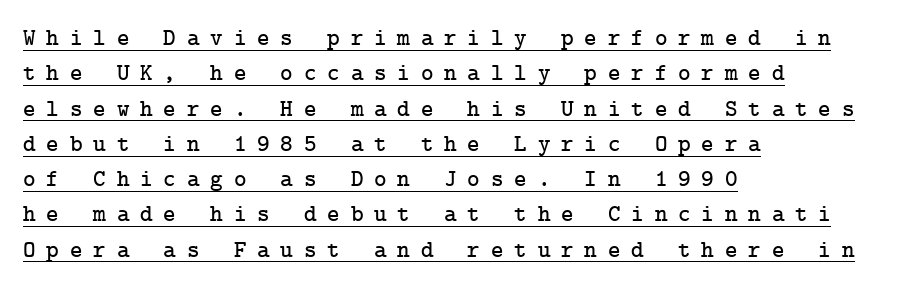
Q: Is the text italic (slanted)? A: No, it is upright.
Q: Is the text underlined? A: Yes.
Q: How is the paragraph aligned? A: Left-aligned.
Q: Is the spacing between letters normal or unusually wide? A: Unusually wide.
Q: Is the spacing between lines tight, normal or loose? A: Normal.
